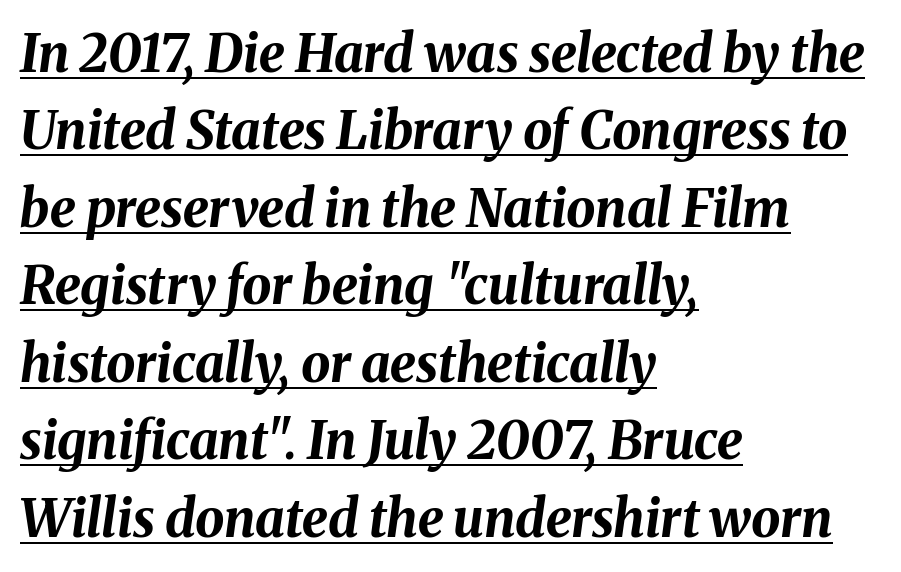
Q: Is the text bold? A: Yes.
Q: Is the text italic (slanted)? A: Yes, it leans right by about 8 degrees.
Q: Is the text underlined? A: Yes.
Q: How is the paragraph aligned? A: Left-aligned.
Q: Is the spacing between letters normal or unusually wide? A: Normal.
Q: Is the spacing between lines tight, normal or loose? A: Normal.
Q: Width (condensed, normal, or wide)? A: Normal.
Q: Stroke contrast? A: Medium.
Q: x-height? A: Medium.
Q: Monospaced? A: No.
